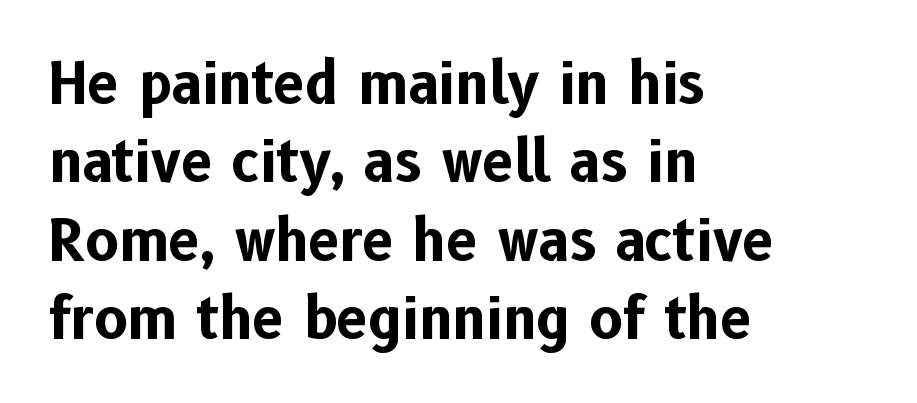
Q: Is the text bold? A: Yes.
Q: Is the text italic (slanted)? A: No, it is upright.
Q: Is the typeface a serif or a sans-serif typeface? A: Sans-serif.
Q: Is the text underlined? A: No.
Q: How is the paragraph aligned? A: Left-aligned.
Q: Is the spacing between letters normal or unusually wide? A: Normal.
Q: Is the spacing between lines tight, normal or loose? A: Normal.
Q: Width (condensed, normal, or wide)? A: Normal.
Q: Stroke contrast? A: Low.
Q: x-height? A: Medium.
Q: Monospaced? A: No.
